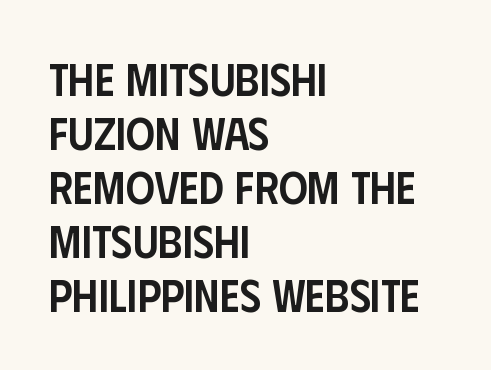
The image shows 45 px semibold, condensed sans-serif type, upright; set left-aligned, line spacing 1.2x, normal letter spacing, not underlined; low stroke contrast and a large x-height.
